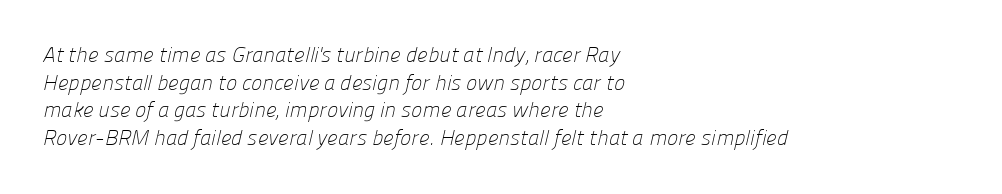
Q: Is the text bold? A: No.
Q: Is the text underlined? A: No.
Q: How is the paragraph aligned? A: Left-aligned.
Q: Is the spacing between letters normal or unusually wide? A: Normal.
Q: Is the spacing between lines tight, normal or loose? A: Normal.
